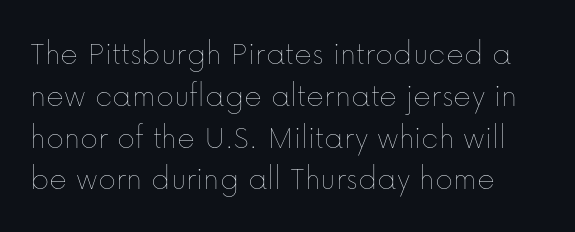
The image shows 34 px thin type, upright; set line spacing 1.23x, normal letter spacing, not underlined; low stroke contrast and a medium x-height.
